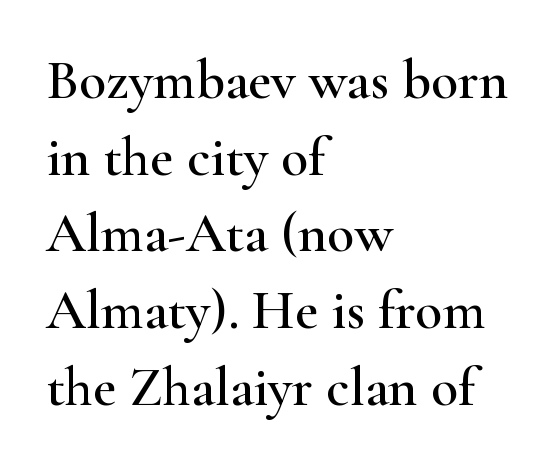
Q: Is the text italic (slanted)? A: No, it is upright.
Q: Is the typeface a serif or a sans-serif typeface? A: Serif.
Q: Is the text underlined? A: No.
Q: How is the paragraph aligned? A: Left-aligned.
Q: Is the spacing between letters normal or unusually wide? A: Normal.
Q: Is the spacing between lines tight, normal or loose? A: Normal.
Q: Width (condensed, normal, or wide)? A: Wide.
Q: Stroke contrast? A: High.
Q: x-height? A: Small.
Q: Monospaced? A: No.
